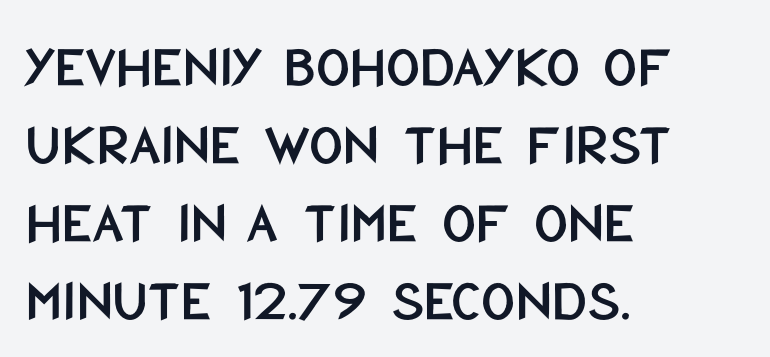
Q: Is the text italic (slanted)? A: No, it is upright.
Q: Is the typeface a serif or a sans-serif typeface? A: Sans-serif.
Q: Is the text underlined? A: No.
Q: How is the paragraph aligned? A: Left-aligned.
Q: Is the spacing between letters normal or unusually wide? A: Normal.
Q: Is the spacing between lines tight, normal or loose? A: Normal.
Q: Width (condensed, normal, or wide)? A: Condensed.
Q: Stroke contrast? A: Low.
Q: x-height? A: Large.
Q: Monospaced? A: No.
